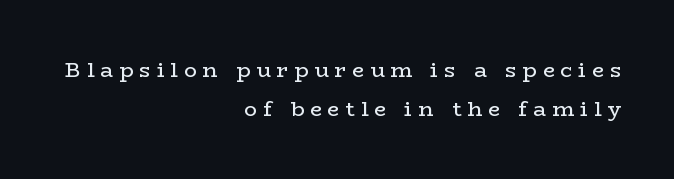
{"italic": "no", "bold": "no", "underline": "no", "align": "right", "line_spacing_ratio": 1.88, "letter_spacing": "wide", "letter_spacing_em": 0.29, "glyph_px": 21}
